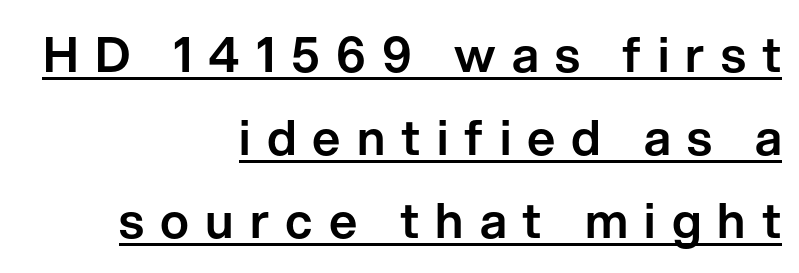
The image shows 49 px sans-serif type, upright; set right-aligned, normal line spacing (1.69x), unusually wide letter spacing (+0.33 em), underlined; low stroke contrast and a medium x-height.
